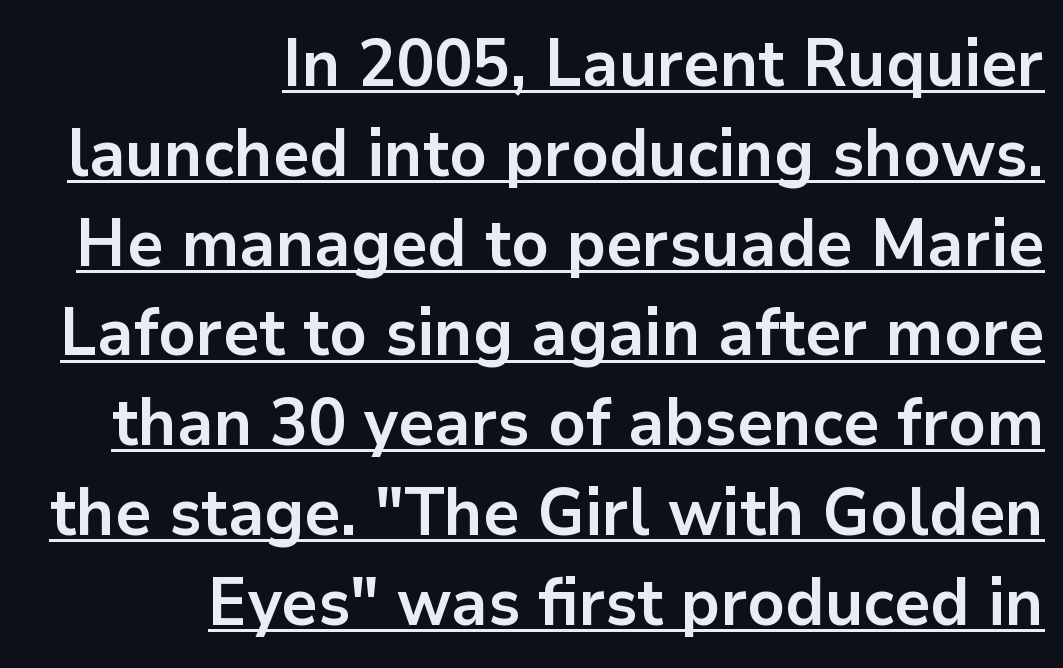
{"serif": "no", "italic": "no", "bold": "yes", "weight": "bold", "width": "normal", "stroke_contrast": "low", "x_height": "medium", "monospaced": "no", "underline": "yes", "align": "right", "line_spacing": "normal", "line_spacing_ratio": 1.36, "letter_spacing": "normal", "letter_spacing_em": 0.0, "glyph_px": 66}
